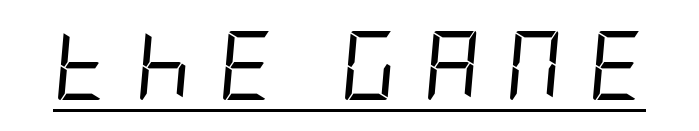
The image shows 69 px regular-weight, condensed type, italic (leaning right); set unusually wide letter spacing (+0.38 em), underlined; low stroke contrast and a large x-height.
